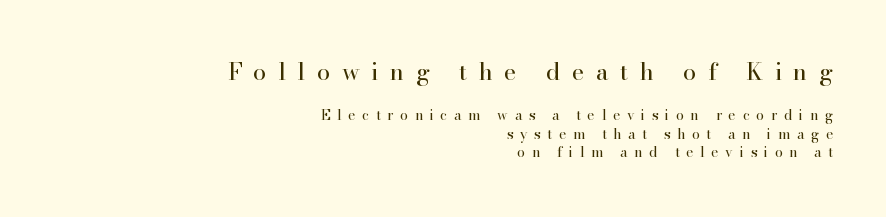
Q: Is the text bold? A: No.
Q: Is the text italic (slanted)? A: No, it is upright.
Q: Is the text underlined? A: No.
Q: How is the paragraph aligned? A: Right-aligned.
Q: Is the spacing between letters normal or unusually wide? A: Unusually wide.
Q: Is the spacing between lines tight, normal or loose? A: Normal.
Q: Which block of text is set in a larger size, the first (top) or the second (bottom)? A: The first (top) one.
